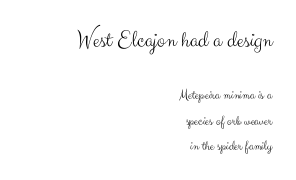
Q: Is the text bold? A: No.
Q: Is the text italic (slanted)? A: Yes.
Q: Is the text underlined? A: No.
Q: How is the paragraph aligned? A: Right-aligned.
Q: Is the spacing between letters normal or unusually wide? A: Normal.
Q: Which block of text is set in a larger size, the first (top) or the second (bottom)? A: The first (top) one.
